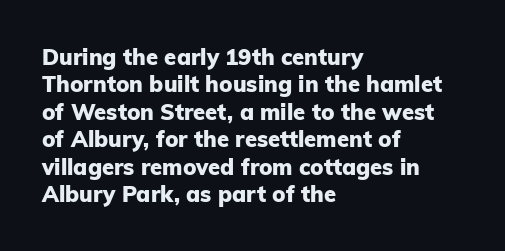
{"italic": "no", "bold": "yes", "underline": "no", "align": "left", "line_spacing": "normal", "line_spacing_ratio": 1.25, "letter_spacing": "normal", "letter_spacing_em": 0.0, "glyph_px": 22}
